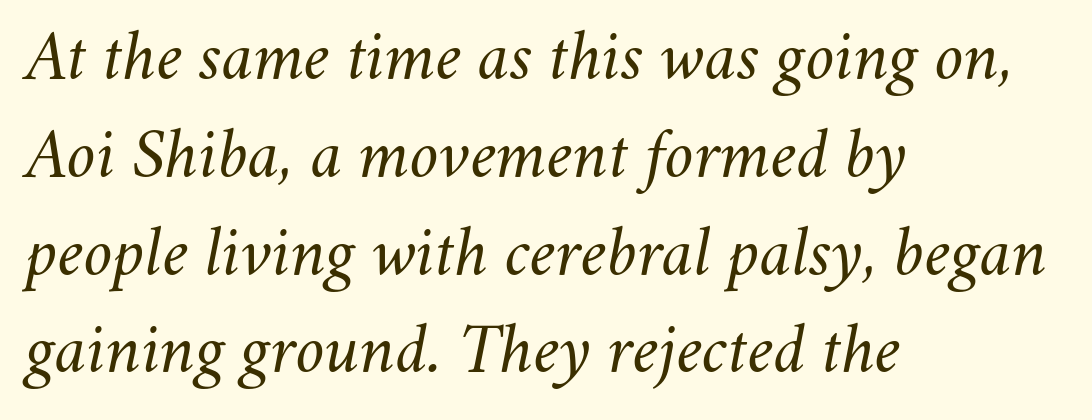
The image shows 73 px light type, italic (leaning right); set left-aligned, normal line spacing (1.34x), normal letter spacing, not underlined; medium stroke contrast and a small x-height.
